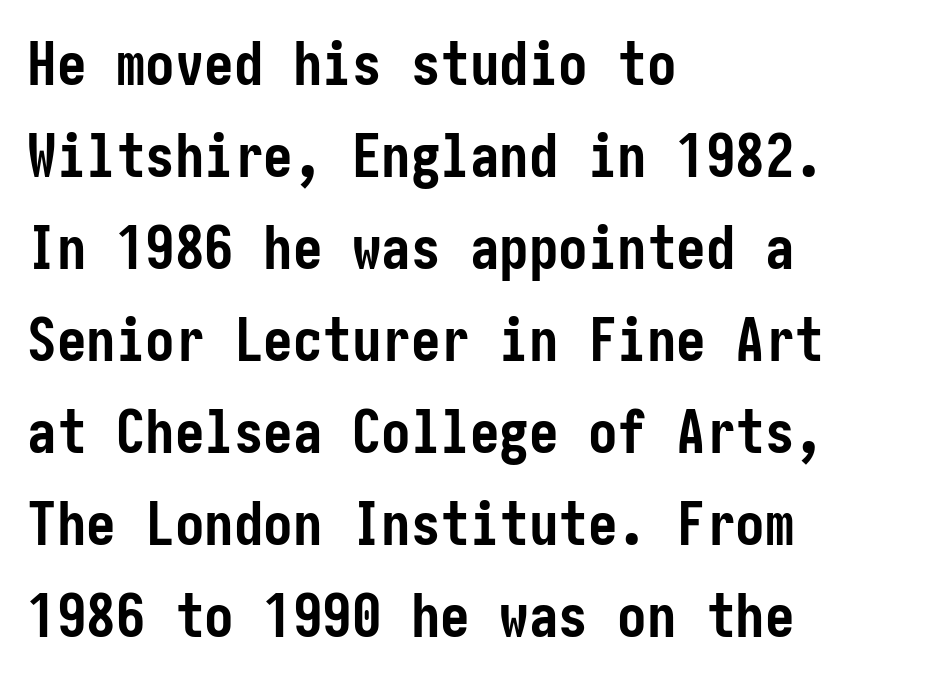
Q: Is the text bold? A: Yes.
Q: Is the text italic (slanted)? A: No, it is upright.
Q: Is the typeface a serif or a sans-serif typeface? A: Sans-serif.
Q: Is the text underlined? A: No.
Q: How is the paragraph aligned? A: Left-aligned.
Q: Is the spacing between letters normal or unusually wide? A: Normal.
Q: Is the spacing between lines tight, normal or loose? A: Normal.
Q: Width (condensed, normal, or wide)? A: Condensed.
Q: Stroke contrast? A: Low.
Q: x-height? A: Medium.
